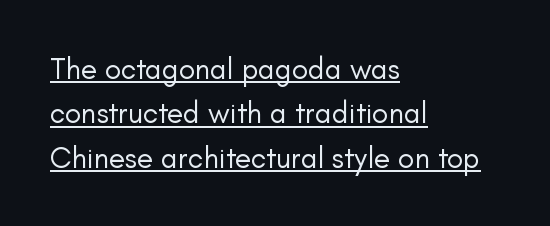
Q: Is the text bold? A: No.
Q: Is the text italic (slanted)? A: No, it is upright.
Q: Is the typeface a serif or a sans-serif typeface? A: Sans-serif.
Q: Is the text underlined? A: Yes.
Q: How is the paragraph aligned? A: Left-aligned.
Q: Is the spacing between letters normal or unusually wide? A: Normal.
Q: Is the spacing between lines tight, normal or loose? A: Normal.
Q: Width (condensed, normal, or wide)? A: Normal.
Q: Stroke contrast? A: Low.
Q: x-height? A: Small.
Q: Monospaced? A: No.
